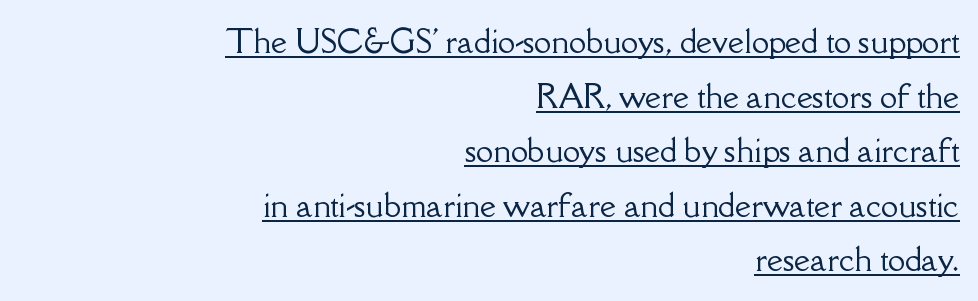
The image shows 31 px serif type, upright; set right-aligned, line spacing 1.76x, normal letter spacing, underlined; low stroke contrast and a small x-height.
